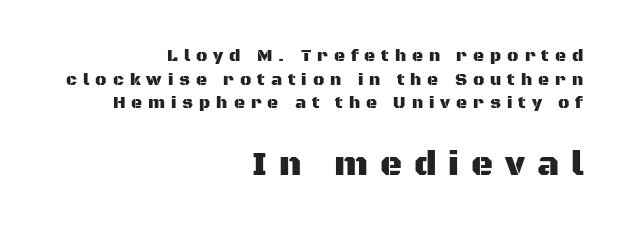
{"serif": "no", "italic": "no", "width": "normal", "stroke_contrast": "medium", "x_height": "large", "monospaced": "no", "underline": "no", "align": "right", "line_spacing": "normal", "line_spacing_ratio": 1.39, "letter_spacing": "wide", "letter_spacing_em": 0.35, "larger_block": "second", "size_ratio": 2.0, "glyph_px": 34}
